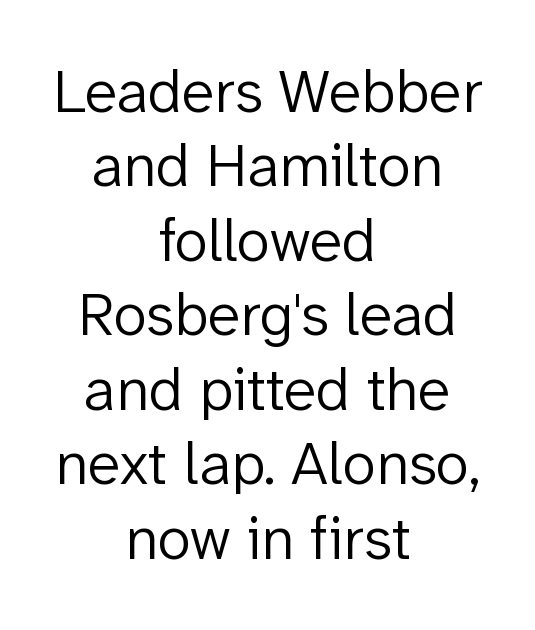
{"serif": "no", "italic": "no", "bold": "no", "weight": "light", "width": "normal", "stroke_contrast": "low", "x_height": "medium", "monospaced": "no", "underline": "no", "align": "center", "line_spacing_ratio": 1.22, "letter_spacing": "normal", "letter_spacing_em": 0.0, "glyph_px": 61}
